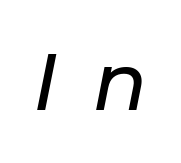
Q: Is the text italic (slanted)? A: Yes, it leans right by about 11 degrees.
Q: Is the text underlined? A: No.
Q: Is the spacing between letters normal or unusually wide? A: Unusually wide.
Q: Width (condensed, normal, or wide)? A: Normal.
Q: Stroke contrast? A: Low.
Q: x-height? A: Medium.
Q: Monospaced? A: No.
